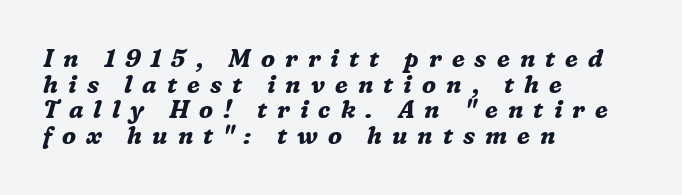
The image shows 24 px bold type, italic (leaning right); set left-aligned, tight line spacing (1.07x), unusually wide letter spacing (+0.42 em), not underlined.
